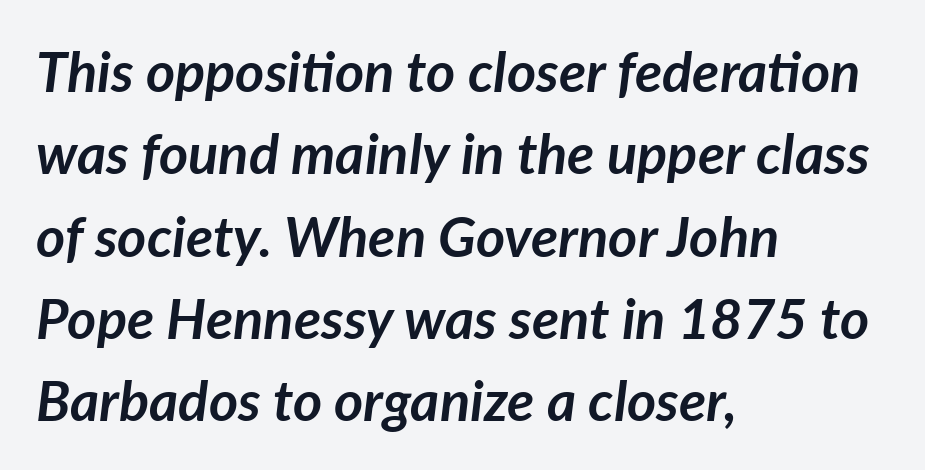
Q: Is the text bold? A: Yes.
Q: Is the text italic (slanted)? A: Yes, it leans right by about 7 degrees.
Q: Is the text underlined? A: No.
Q: How is the paragraph aligned? A: Left-aligned.
Q: Is the spacing between letters normal or unusually wide? A: Normal.
Q: Is the spacing between lines tight, normal or loose? A: Normal.
Q: Width (condensed, normal, or wide)? A: Normal.
Q: Stroke contrast? A: Low.
Q: x-height? A: Medium.
Q: Monospaced? A: No.
